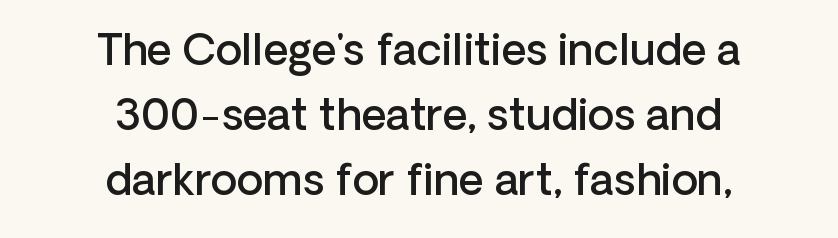
Q: Is the text bold? A: Semi-bold.
Q: Is the text italic (slanted)? A: No, it is upright.
Q: Is the typeface a serif or a sans-serif typeface? A: Sans-serif.
Q: Is the text underlined? A: No.
Q: How is the paragraph aligned? A: Centered.
Q: Is the spacing between letters normal or unusually wide? A: Normal.
Q: Is the spacing between lines tight, normal or loose? A: Normal.
Q: Width (condensed, normal, or wide)? A: Normal.
Q: Stroke contrast? A: Low.
Q: x-height? A: Medium.
Q: Monospaced? A: No.
